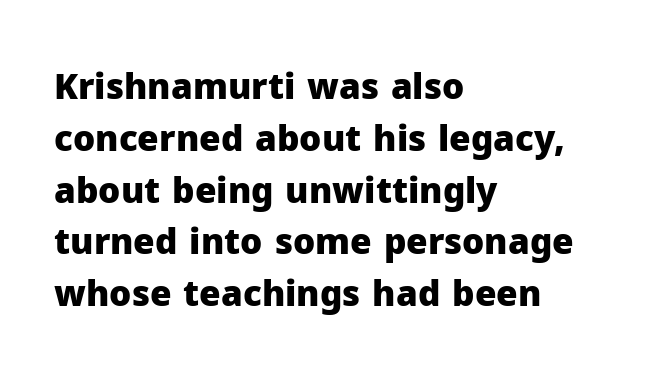
If you drew a ruler down the left edge, every line would touch it. A full-strength bold gives these letters their thick strokes. These lines are composed in type without serifs. Just letters on the line, the space beneath them empty. Leading: standard. Caption: standard tracking, unaltered.
